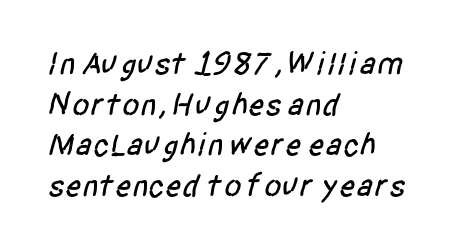
{"serif": "no", "width": "condensed", "stroke_contrast": "low", "x_height": "large", "monospaced": "no", "underline": "no", "align": "left", "line_spacing": "normal", "line_spacing_ratio": 1.27, "letter_spacing": "normal", "letter_spacing_em": 0.0, "glyph_px": 32}
